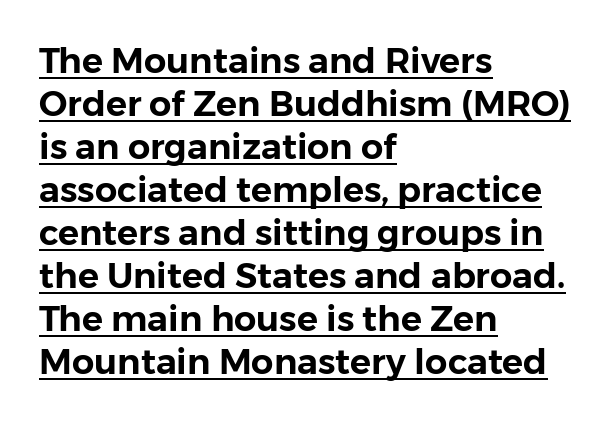
Q: Is the text italic (slanted)? A: No, it is upright.
Q: Is the typeface a serif or a sans-serif typeface? A: Sans-serif.
Q: Is the text underlined? A: Yes.
Q: How is the paragraph aligned? A: Left-aligned.
Q: Is the spacing between letters normal or unusually wide? A: Normal.
Q: Width (condensed, normal, or wide)? A: Normal.
Q: Stroke contrast? A: Low.
Q: x-height? A: Medium.
Q: Monospaced? A: No.
